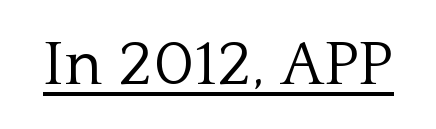
The image shows 63 px light serif type, upright; set normal letter spacing, underlined; low stroke contrast and a medium x-height.
